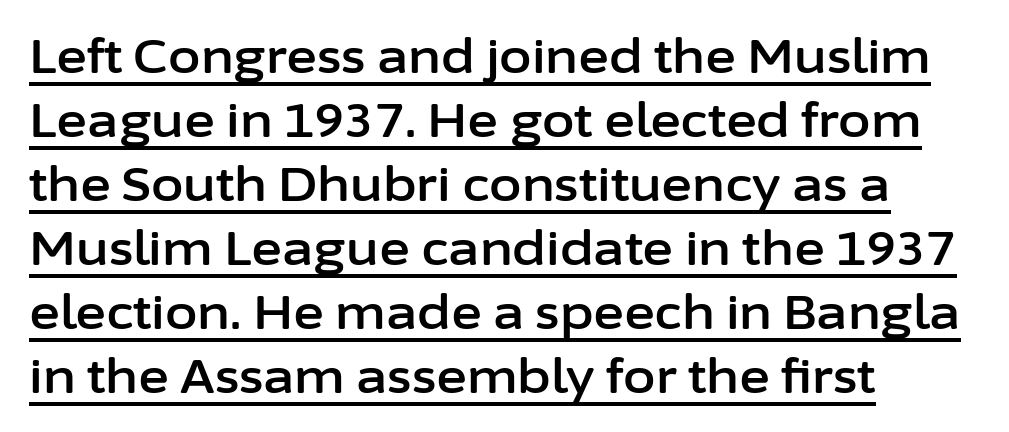
{"serif": "no", "italic": "no", "width": "normal", "stroke_contrast": "low", "x_height": "medium", "monospaced": "no", "underline": "yes", "align": "left", "line_spacing": "normal", "line_spacing_ratio": 1.36, "letter_spacing": "normal", "letter_spacing_em": 0.0, "glyph_px": 47}
